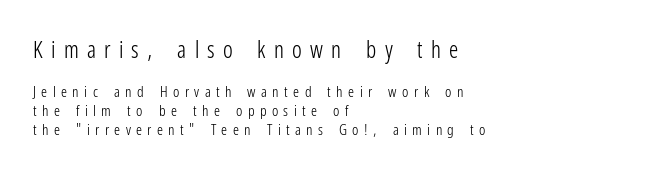
{"italic": "no", "bold": "no", "underline": "no", "align": "left", "line_spacing": "normal", "line_spacing_ratio": 1.26, "letter_spacing": "wide", "letter_spacing_em": 0.36, "larger_block": "first", "size_ratio": 1.53, "glyph_px": 23}
